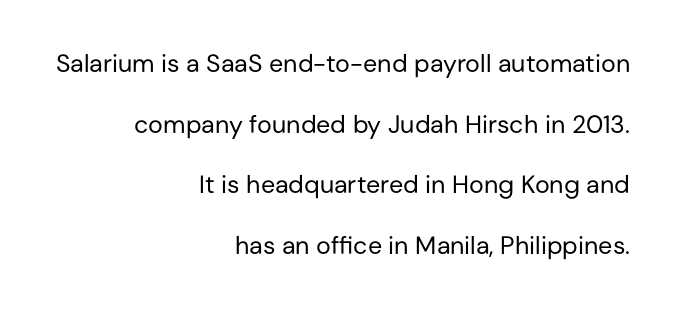
Quick note: interline space is abundant. A clean baseline with only descenders dipping below it. No extra tracking has been applied to these lines. Typeset ragged left — the right edge is the straight one. On a weight scale, this lands at 450 or below.
